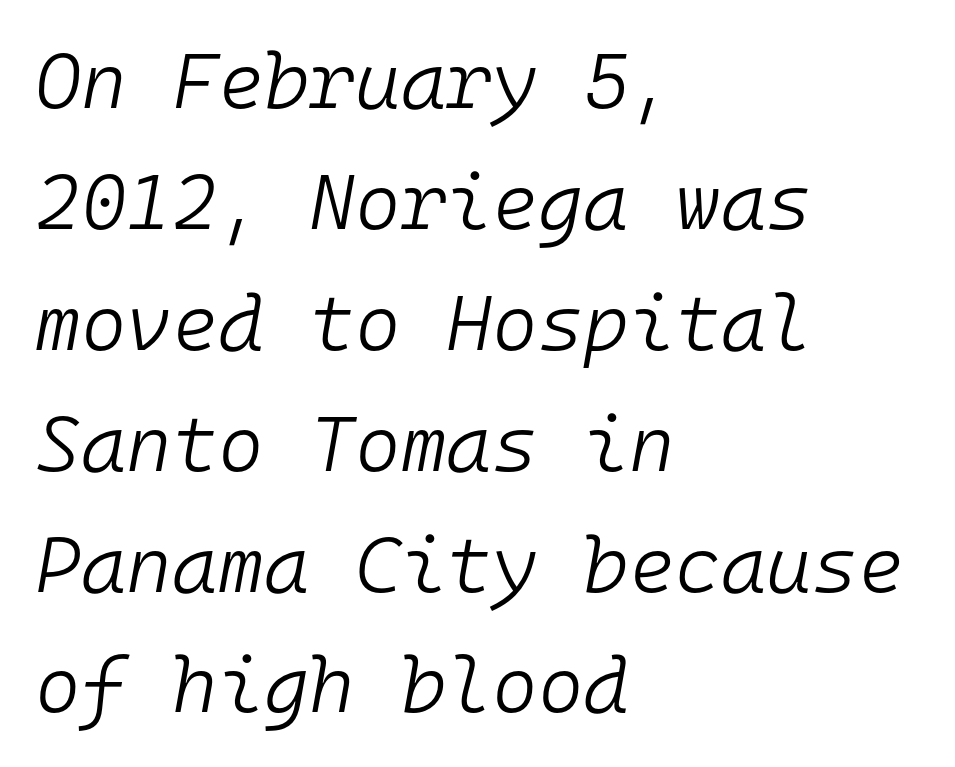
Q: Is the text bold? A: No.
Q: Is the text italic (slanted)? A: Yes, it leans right by about 10 degrees.
Q: Is the text underlined? A: No.
Q: How is the paragraph aligned? A: Left-aligned.
Q: Is the spacing between letters normal or unusually wide? A: Normal.
Q: Is the spacing between lines tight, normal or loose? A: Normal.
Q: Width (condensed, normal, or wide)? A: Normal.
Q: Stroke contrast? A: Low.
Q: x-height? A: Medium.
Q: Monospaced? A: Yes.
